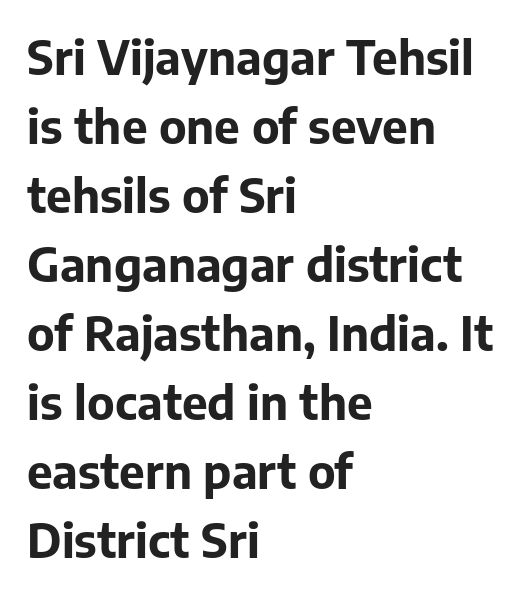
The type family on display is of the sans-serif kind. The face used here is proportionally spaced, like ordinary book or web type. The lettering stays uniformly vertical, giving the passage a roman look. The foot of each line stays bare and open. The rendering uses a moderate line-height, typical for paragraphs.
